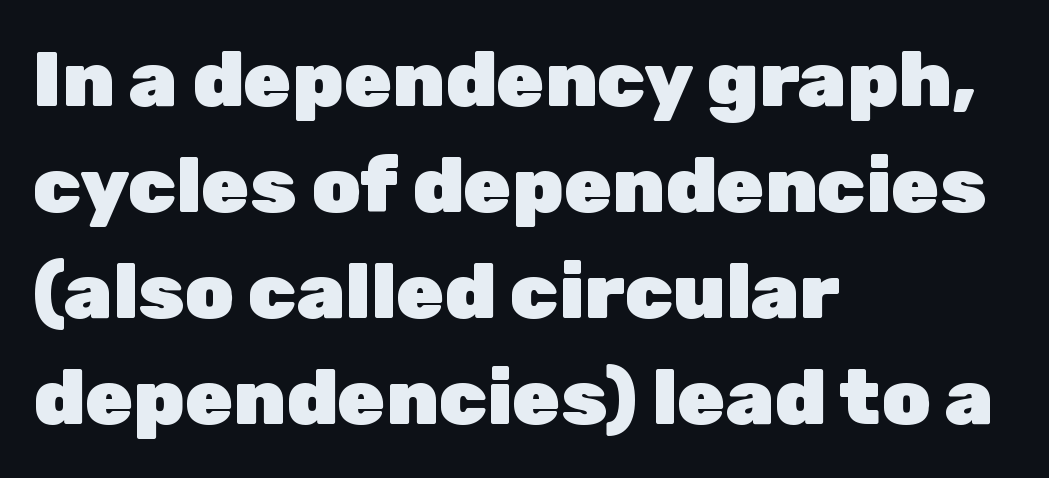
{"serif": "no", "italic": "no", "bold": "yes", "weight": "heavy", "width": "normal", "stroke_contrast": "low", "x_height": "medium", "monospaced": "no", "underline": "no", "align": "left", "line_spacing": "normal", "line_spacing_ratio": 1.36, "letter_spacing": "normal", "letter_spacing_em": 0.0, "glyph_px": 78}
